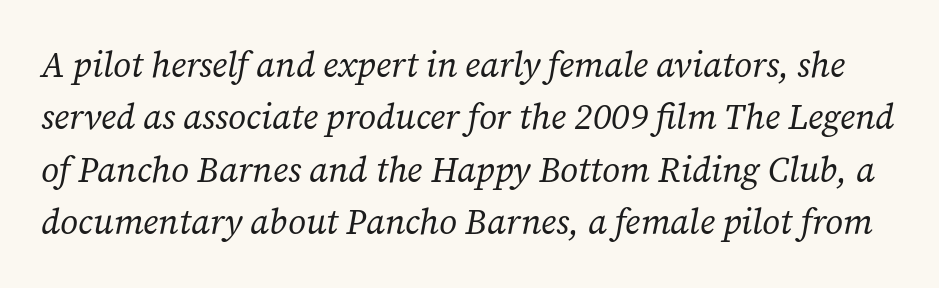
The image shows 35 px regular-weight serif type, italic (leaning right); set normal line spacing (1.5x), normal letter spacing, not underlined; low stroke contrast and a medium x-height.
